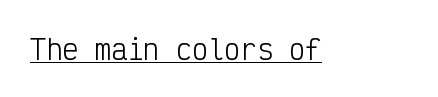
The image shows 27 px text type, upright; set normal letter spacing, underlined.
